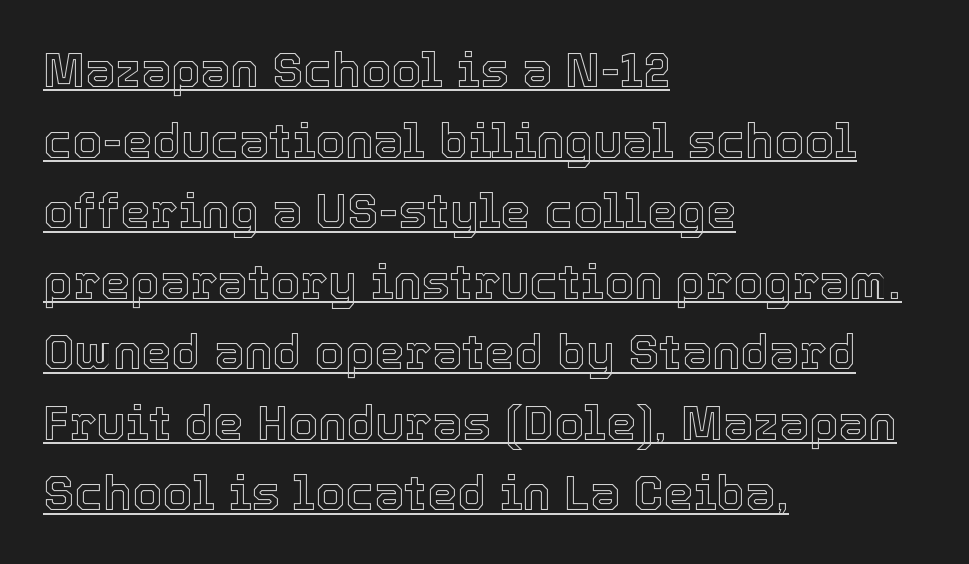
Q: Is the text italic (slanted)? A: No, it is upright.
Q: Is the text underlined? A: Yes.
Q: How is the paragraph aligned? A: Left-aligned.
Q: Is the spacing between letters normal or unusually wide? A: Normal.
Q: Is the spacing between lines tight, normal or loose? A: Normal.
Q: Width (condensed, normal, or wide)? A: Normal.
Q: x-height? A: Medium.
Q: Monospaced? A: No.
